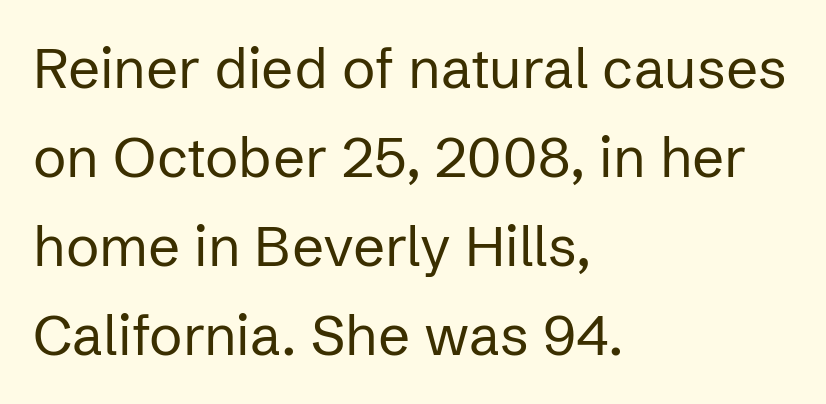
The area under the type is left untouched. These glyphs show unthickened strokes, regular width or finer. Classification — sans serif. Horizontal alignment here is leftward, the default for most running prose. Observe the ordinary spacing: letters are neighbours, not strangers.
